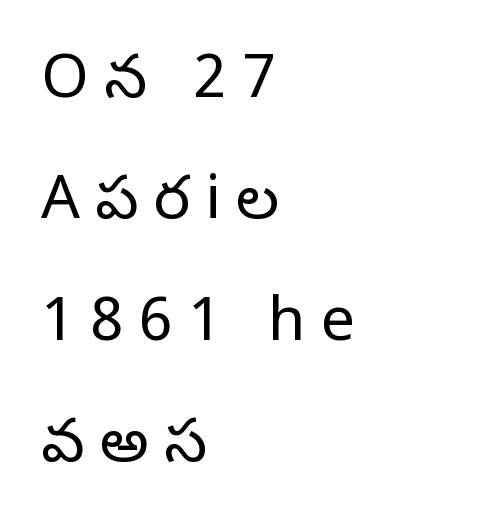
In terms of leading, this rendering errs on the spacious side. The letters advance in unequal steps, a hallmark of proportional type. Underlining? Definitely not there. Heaviness? Minimal to ordinary, like unemphasized prose.
